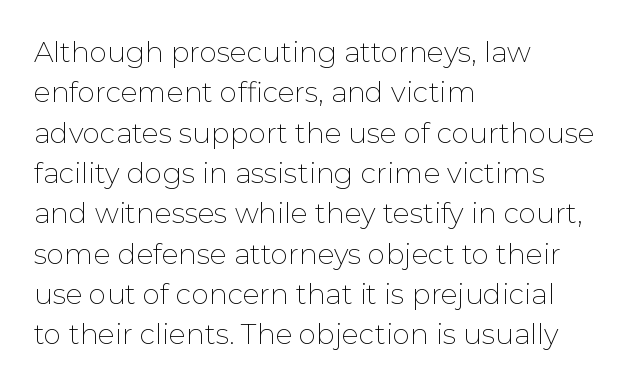
Q: Is the text bold? A: No.
Q: Is the text italic (slanted)? A: No, it is upright.
Q: Is the typeface a serif or a sans-serif typeface? A: Sans-serif.
Q: Is the text underlined? A: No.
Q: How is the paragraph aligned? A: Left-aligned.
Q: Is the spacing between letters normal or unusually wide? A: Normal.
Q: Is the spacing between lines tight, normal or loose? A: Normal.
Q: Width (condensed, normal, or wide)? A: Normal.
Q: Stroke contrast? A: Low.
Q: x-height? A: Medium.
Q: Monospaced? A: No.
